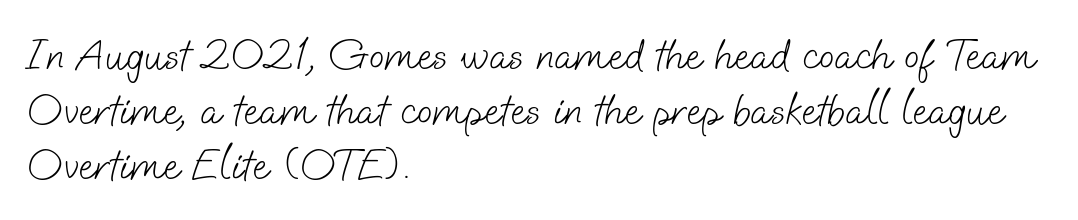
Ink coverage per letter is moderate at most. Letterform terminals end flat and unadorned throughout the passage. Every row of glyphs begins at an identical x-position on the left. Honestly, the letter spacing is just normal — you wouldn't notice it. Underlining? Definitely not there.
